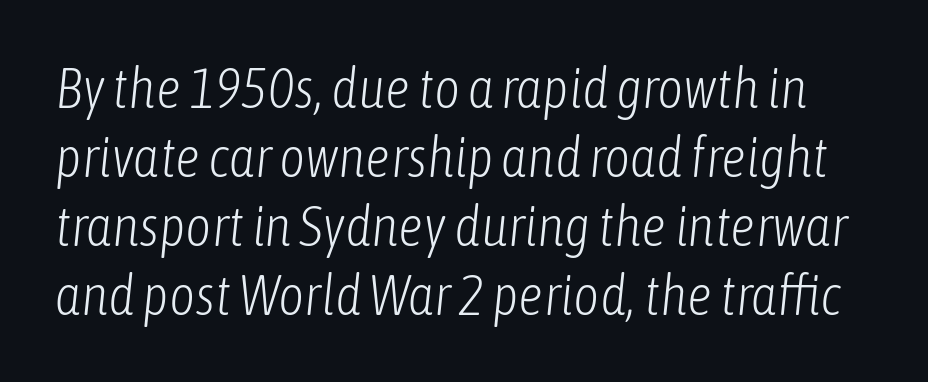
Italic? Definitely — the glyphs are oblique. The letterforms sit at book weight or below. The line texture is even and compact thanks to regular tracking. Character widths vary here, with narrow letters taking less room than wide ones. The strip under each line holds only bare page.
